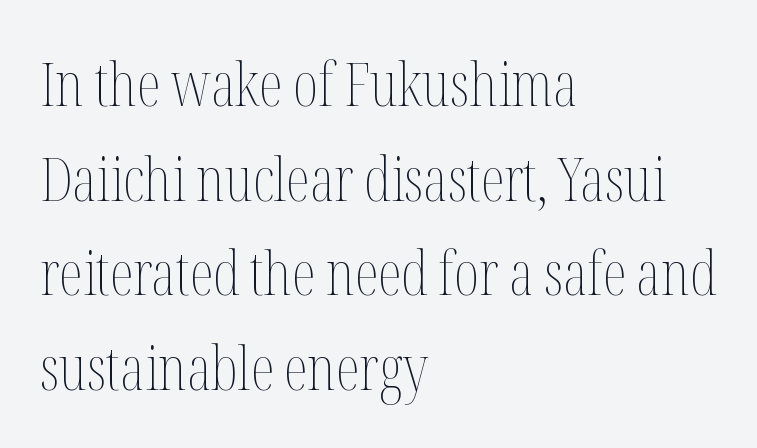
Between one letter and the next there's only the usual sliver of space. Is the stroke heavy? The answer is a plain regular-or-lighter. Type without underlining. Here the designer chose a conventional face with non-uniform glyph widths. The paragraph has a hard left edge and a soft right edge. These lines sit exactly where default settings would place them.
